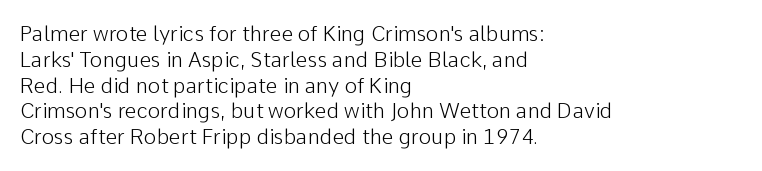
{"italic": "no", "bold": "no", "underline": "no", "align": "left", "line_spacing_ratio": 1.23, "letter_spacing": "normal", "letter_spacing_em": 0.0, "glyph_px": 21}
